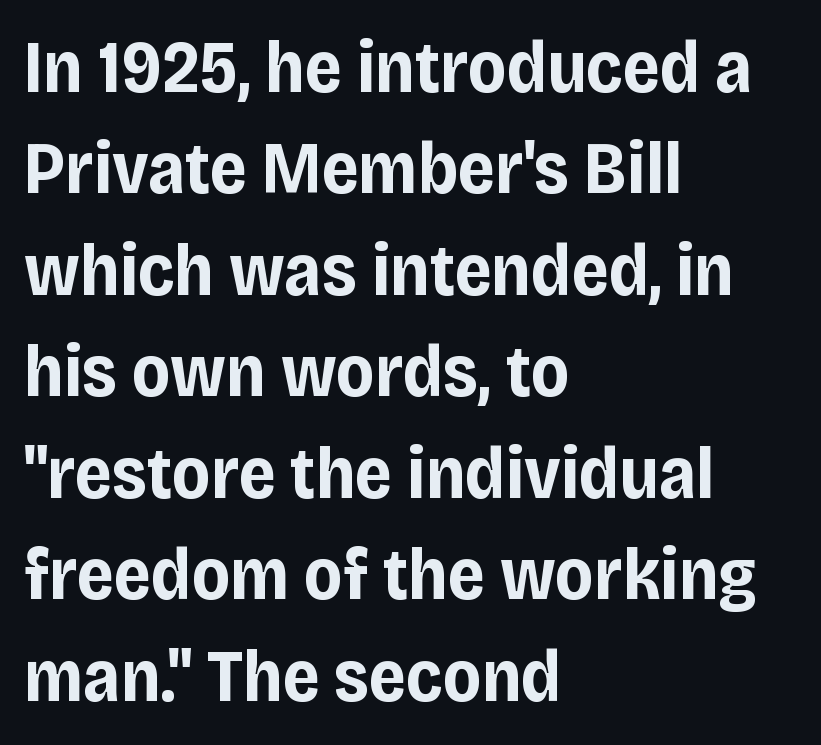
{"serif": "no", "italic": "no", "bold": "yes", "weight": "bold", "width": "normal", "stroke_contrast": "low", "x_height": "large", "monospaced": "no", "underline": "no", "align": "left", "line_spacing": "normal", "line_spacing_ratio": 1.39, "letter_spacing": "normal", "letter_spacing_em": 0.0, "glyph_px": 73}
